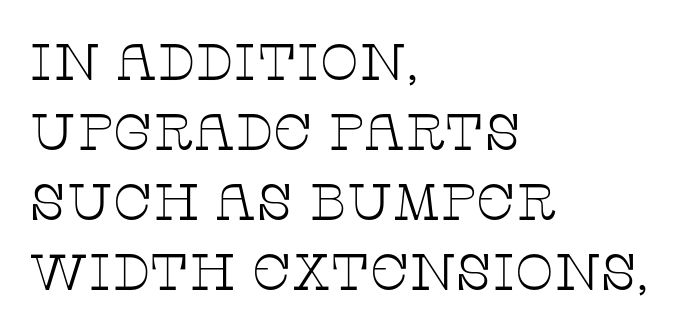
{"serif": "yes", "italic": "no", "bold": "no", "weight": "thin", "width": "wide", "stroke_contrast": "low", "x_height": "large", "monospaced": "no", "underline": "no", "align": "left", "line_spacing": "normal", "line_spacing_ratio": 1.37, "letter_spacing": "normal", "letter_spacing_em": 0.0, "glyph_px": 51}
